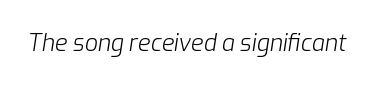
Short note: letters normally spaced. A typesetter would mark this as italic. The face looks like a standard text weight, possibly lighter. Lines of text with bare space underneath.
